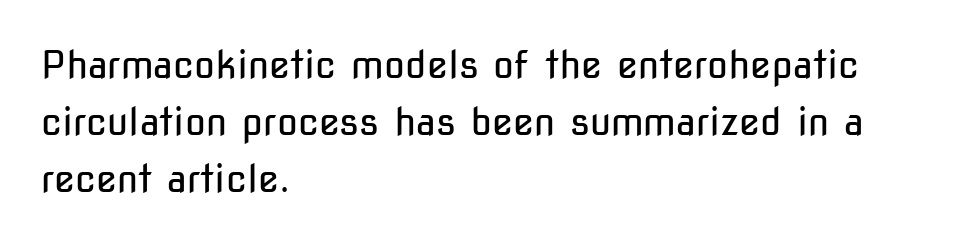
The image shows 38 px regular-weight, condensed sans-serif type, upright; set left-aligned, normal line spacing (1.5x), normal letter spacing, not underlined; low stroke contrast and a medium x-height.
